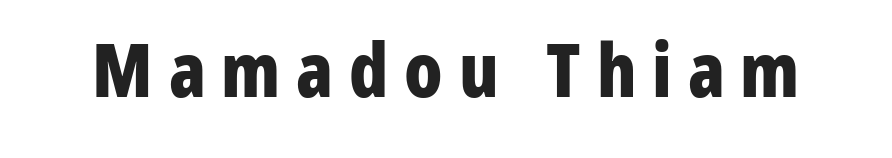
The image shows 75 px bold, condensed sans-serif type, upright; set unusually wide letter spacing (+0.21 em), not underlined; low stroke contrast and a medium x-height.
